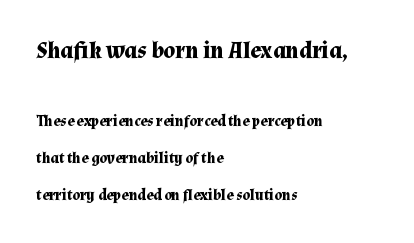
{"italic": "no", "bold": "yes", "underline": "no", "align": "left", "line_spacing": "loose", "line_spacing_ratio": 2.47, "letter_spacing": "normal", "letter_spacing_em": 0.0, "larger_block": "first", "size_ratio": 1.53, "glyph_px": 23}
